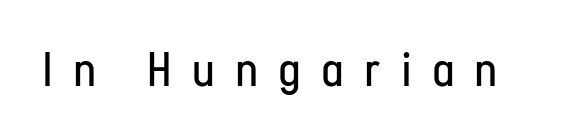
{"serif": "no", "italic": "no", "bold": "no", "weight": "regular", "width": "condensed", "stroke_contrast": "low", "x_height": "medium", "monospaced": "no", "underline": "no", "letter_spacing": "wide", "letter_spacing_em": 0.47, "glyph_px": 47}
